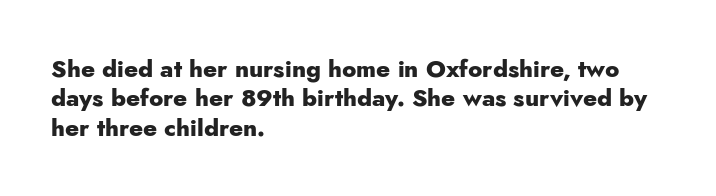
Check the space under the baseline: it is left empty. Words appear dense and cohesive because spacing is normal. Summary of weight: heavy, a full bold. Caption: multi-line text, flush left, ragged right.
